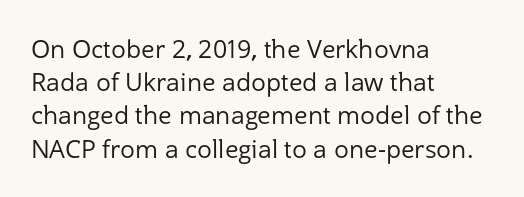
Q: Is the text bold? A: No.
Q: Is the text italic (slanted)? A: No, it is upright.
Q: Is the text underlined? A: No.
Q: How is the paragraph aligned? A: Left-aligned.
Q: Is the spacing between letters normal or unusually wide? A: Normal.
Q: Is the spacing between lines tight, normal or loose? A: Normal.
